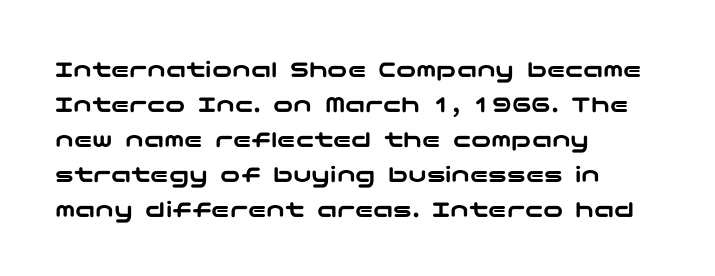
{"italic": "no", "underline": "no", "align": "left", "line_spacing": "normal", "line_spacing_ratio": 1.4, "letter_spacing": "normal", "letter_spacing_em": 0.0, "glyph_px": 25}
